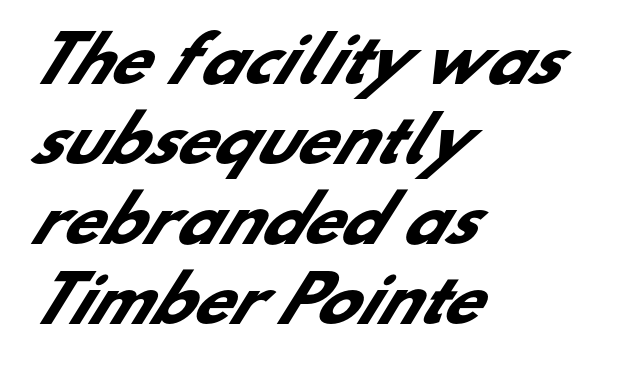
The image shows 62 px heavy sans-serif type; set left-aligned, normal line spacing (1.29x), normal letter spacing, not underlined; low stroke contrast and a small x-height.
